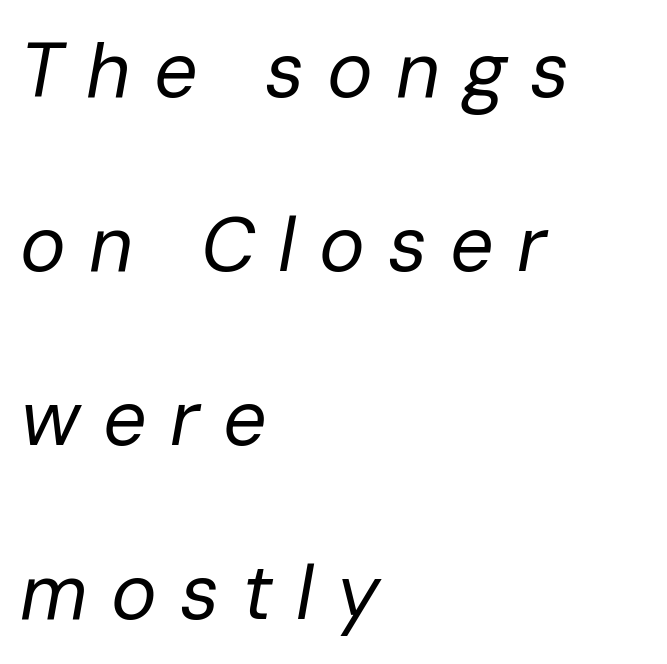
{"italic": "yes", "lean": "right", "slant_degrees": 10, "bold": "no", "weight": "regular", "width": "normal", "stroke_contrast": "low", "x_height": "medium", "monospaced": "no", "underline": "no", "align": "left", "line_spacing": "loose", "line_spacing_ratio": 2.26, "letter_spacing": "wide", "letter_spacing_em": 0.3, "glyph_px": 77}
